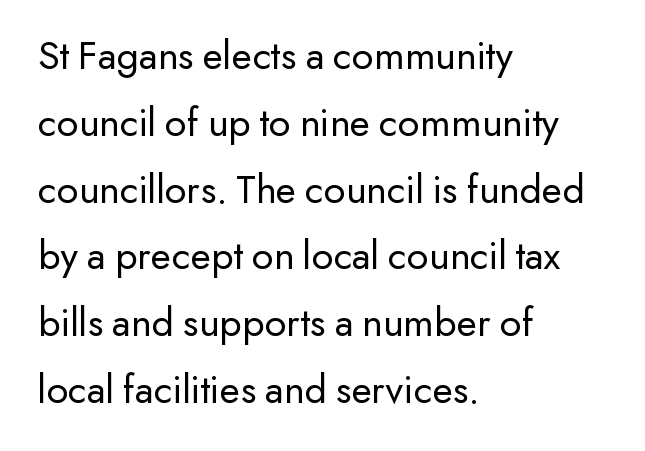
If you drew a line through each stem, it would be perfectly vertical. Is the stroke heavy? The answer is a plain regular-or-lighter. This block has exactly the height ordinary leading produces. Students, note that the glyphs here touch the page at normal intervals.
